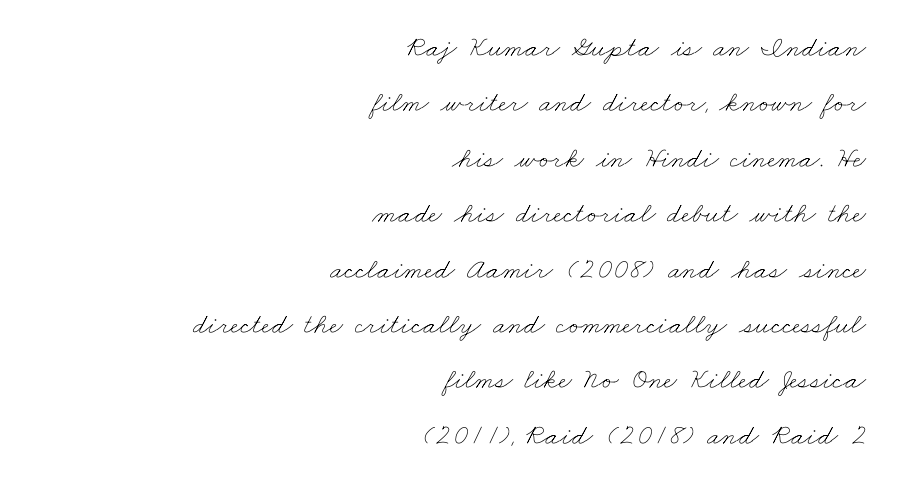
Q: Is the text bold? A: No.
Q: Is the text underlined? A: No.
Q: How is the paragraph aligned? A: Right-aligned.
Q: Is the spacing between letters normal or unusually wide? A: Normal.
Q: Is the spacing between lines tight, normal or loose? A: Loose.
Q: Width (condensed, normal, or wide)? A: Wide.
Q: Stroke contrast? A: Low.
Q: x-height? A: Small.
Q: Monospaced? A: No.
